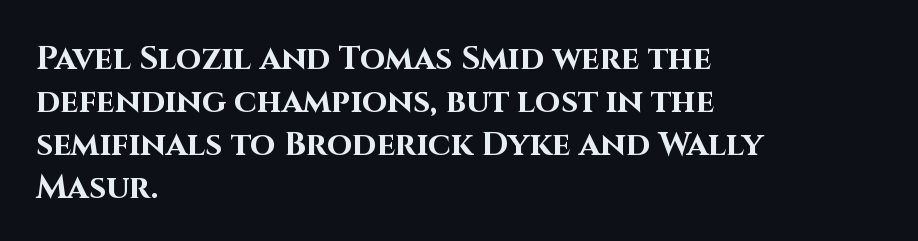
The image shows 33 px bold sans-serif type, upright; set left-aligned, normal line spacing (1.3x), normal letter spacing, not underlined; high stroke contrast and a large x-height.
